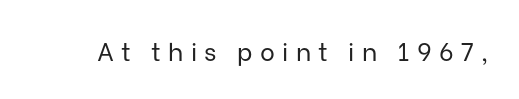
{"italic": "no", "bold": "no", "underline": "no", "letter_spacing": "wide", "letter_spacing_em": 0.29, "glyph_px": 25}
